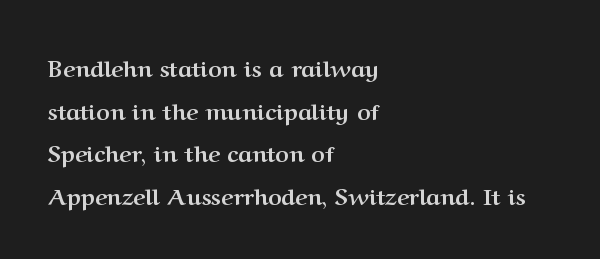
Q: Is the text bold? A: Yes.
Q: Is the text italic (slanted)? A: No, it is upright.
Q: Is the text underlined? A: No.
Q: How is the paragraph aligned? A: Left-aligned.
Q: Is the spacing between letters normal or unusually wide? A: Normal.
